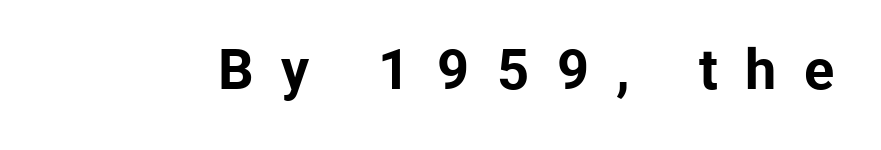
{"serif": "no", "italic": "no", "bold": "yes", "weight": "bold", "width": "normal", "stroke_contrast": "low", "x_height": "medium", "monospaced": "no", "underline": "no", "letter_spacing": "wide", "letter_spacing_em": 0.49, "glyph_px": 56}
